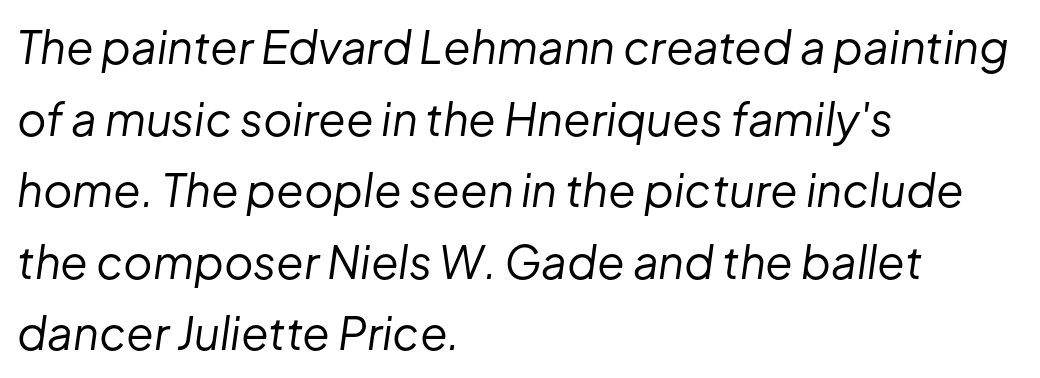
Each line starts at the same left margin while the right side varies. Weight class: somewhere from thin through regular. The whole block is typeset with a tilt. Clear beneath every line of the passage. This sample uses plain, unmodified letter spacing.
